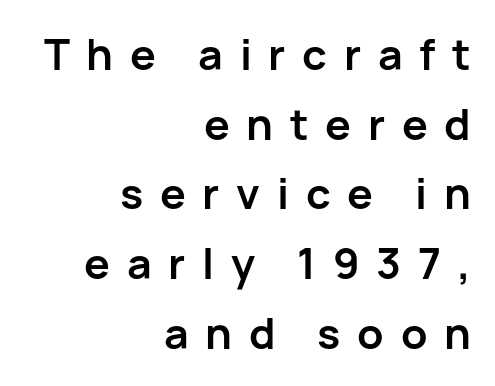
Q: Is the text bold? A: Yes.
Q: Is the text italic (slanted)? A: No, it is upright.
Q: Is the typeface a serif or a sans-serif typeface? A: Sans-serif.
Q: Is the text underlined? A: No.
Q: How is the paragraph aligned? A: Right-aligned.
Q: Is the spacing between letters normal or unusually wide? A: Unusually wide.
Q: Is the spacing between lines tight, normal or loose? A: Normal.
Q: Width (condensed, normal, or wide)? A: Normal.
Q: Stroke contrast? A: Low.
Q: x-height? A: Medium.
Q: Monospaced? A: No.
